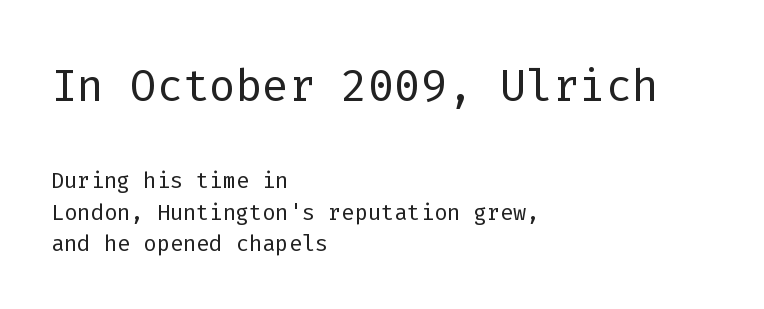
{"serif": "no", "italic": "no", "bold": "no", "weight": "light", "width": "normal", "stroke_contrast": "low", "x_height": "medium", "monospaced": "yes", "underline": "no", "align": "left", "line_spacing": "tight", "line_spacing_ratio": 1.01, "letter_spacing": "normal", "letter_spacing_em": 0.0, "larger_block": "first", "size_ratio": 2.0, "glyph_px": 62}
